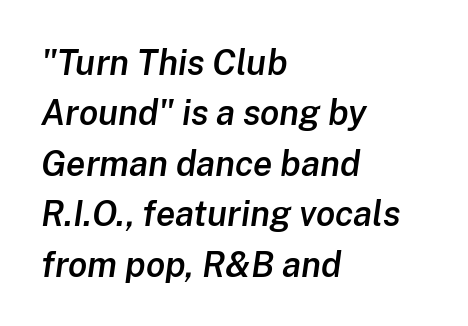
{"italic": "yes", "lean": "right", "slant_degrees": 8, "bold": "semi", "weight": "semibold", "width": "normal", "stroke_contrast": "low", "x_height": "medium", "monospaced": "no", "underline": "no", "align": "left", "line_spacing": "normal", "line_spacing_ratio": 1.44, "letter_spacing": "normal", "letter_spacing_em": 0.0, "glyph_px": 35}
